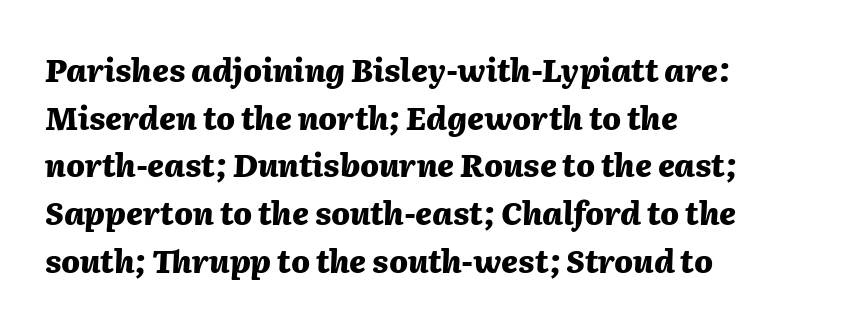
{"italic": "yes", "lean": "right", "slant_degrees": 2, "bold": "yes", "weight": "heavy", "width": "normal", "stroke_contrast": "medium", "x_height": "medium", "monospaced": "no", "underline": "no", "align": "left", "line_spacing": "normal", "line_spacing_ratio": 1.54, "letter_spacing": "normal", "letter_spacing_em": 0.0, "glyph_px": 31}
